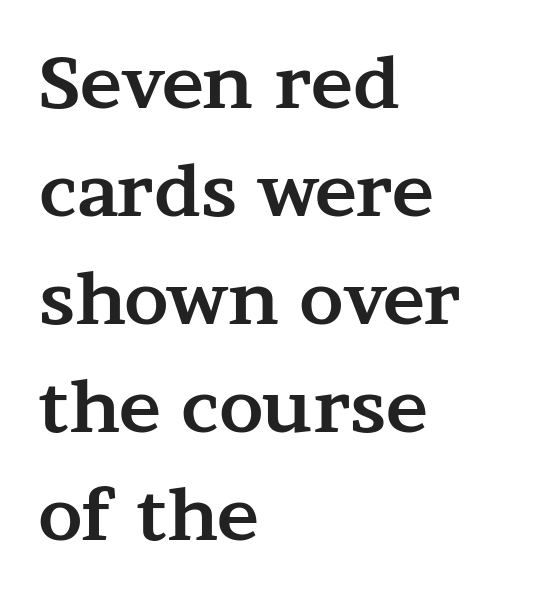
Q: Is the text bold? A: Yes.
Q: Is the text italic (slanted)? A: No, it is upright.
Q: Is the typeface a serif or a sans-serif typeface? A: Serif.
Q: Is the text underlined? A: No.
Q: How is the paragraph aligned? A: Left-aligned.
Q: Is the spacing between letters normal or unusually wide? A: Normal.
Q: Is the spacing between lines tight, normal or loose? A: Normal.
Q: Width (condensed, normal, or wide)? A: Wide.
Q: Stroke contrast? A: Medium.
Q: x-height? A: Medium.
Q: Monospaced? A: No.
